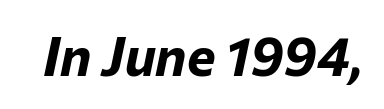
{"italic": "yes", "lean": "right", "slant_degrees": 12, "bold": "yes", "weight": "bold", "width": "normal", "stroke_contrast": "low", "x_height": "medium", "monospaced": "no", "underline": "no", "letter_spacing": "normal", "letter_spacing_em": 0.0, "glyph_px": 54}
